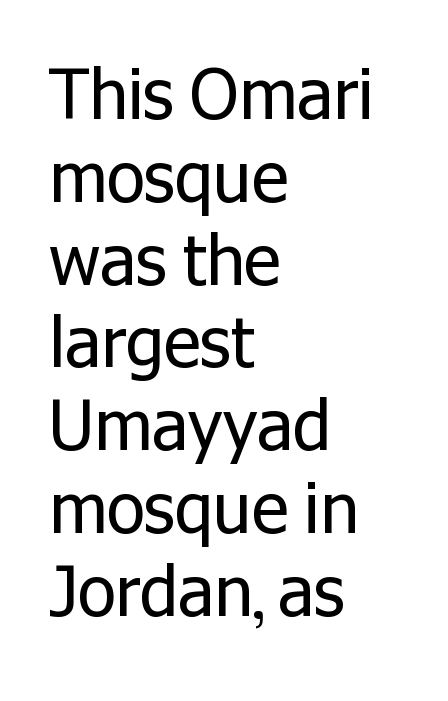
Q: Is the text bold? A: No.
Q: Is the text italic (slanted)? A: No, it is upright.
Q: Is the typeface a serif or a sans-serif typeface? A: Sans-serif.
Q: Is the text underlined? A: No.
Q: How is the paragraph aligned? A: Left-aligned.
Q: Is the spacing between letters normal or unusually wide? A: Normal.
Q: Width (condensed, normal, or wide)? A: Normal.
Q: Stroke contrast? A: Low.
Q: x-height? A: Medium.
Q: Monospaced? A: No.
